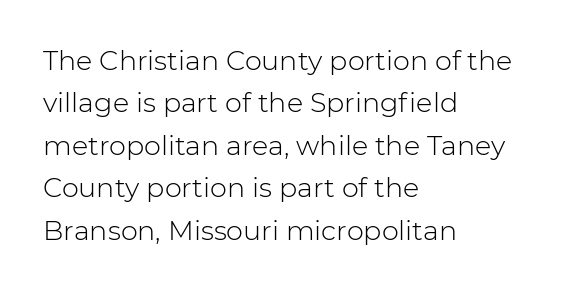
Characters follow at the spacing the type designer built in. Where is the straight margin? On the left. Weight: regular or lighter. Check the space under the baseline: it is left empty. Each new line begins a customary step beneath the previous one.
